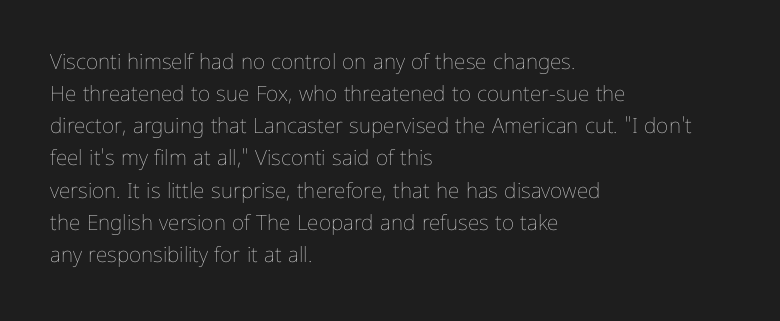
Q: Is the text bold? A: No.
Q: Is the text italic (slanted)? A: No, it is upright.
Q: Is the text underlined? A: No.
Q: How is the paragraph aligned? A: Left-aligned.
Q: Is the spacing between letters normal or unusually wide? A: Normal.
Q: Is the spacing between lines tight, normal or loose? A: Normal.
